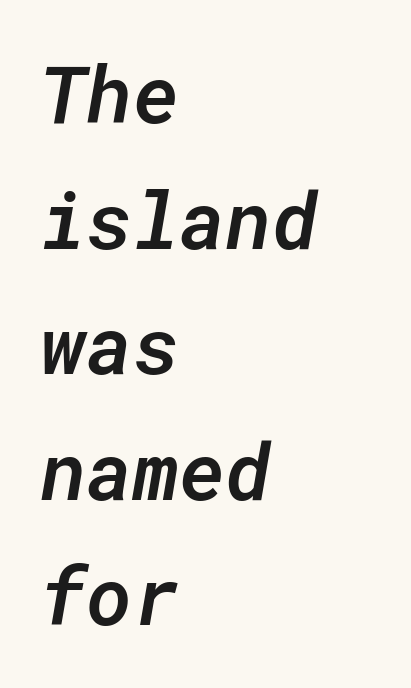
{"italic": "yes", "lean": "right", "slant_degrees": 10, "bold": "semi", "weight": "semibold", "width": "normal", "stroke_contrast": "low", "x_height": "medium", "monospaced": "yes", "underline": "no", "align": "left", "line_spacing": "normal", "line_spacing_ratio": 1.59, "letter_spacing": "normal", "letter_spacing_em": 0.0, "glyph_px": 79}
